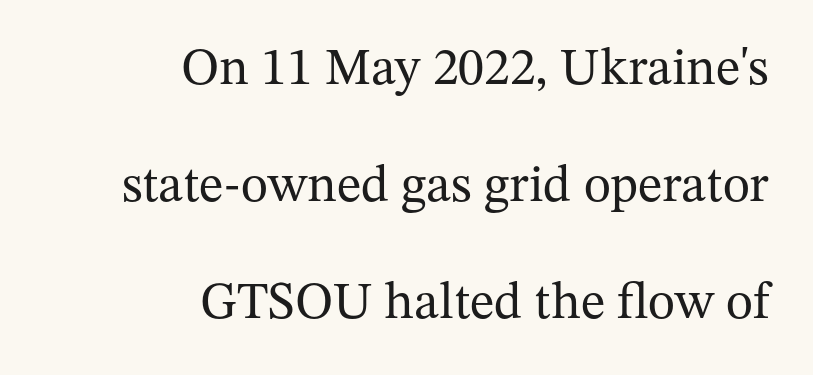
The image shows 52 px regular-weight serif type, upright; set right-aligned, loose line spacing (2.25x), normal letter spacing, not underlined; medium stroke contrast and a medium x-height.
